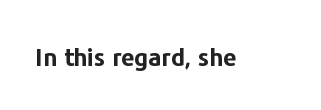
What stands out about the letter spacing? Nothing — it is the standard amount. Upright lettering throughout. Bold? Absolutely — the strokes are thick and heavy. The glyphs are unaccompanied by any horizontal stroke below them.
